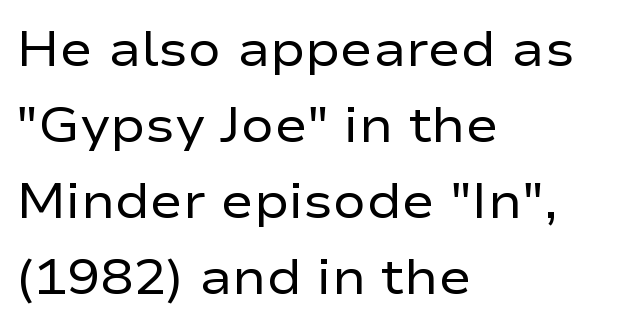
The passage shown stacks its lines at a standard gap. Underlining? Definitely not there. The typesetter chose a ragged-right arrangement here. Standard letterfit; no display-style spreading of the glyphs. Italic? Not at all — the glyphs are vertical.
